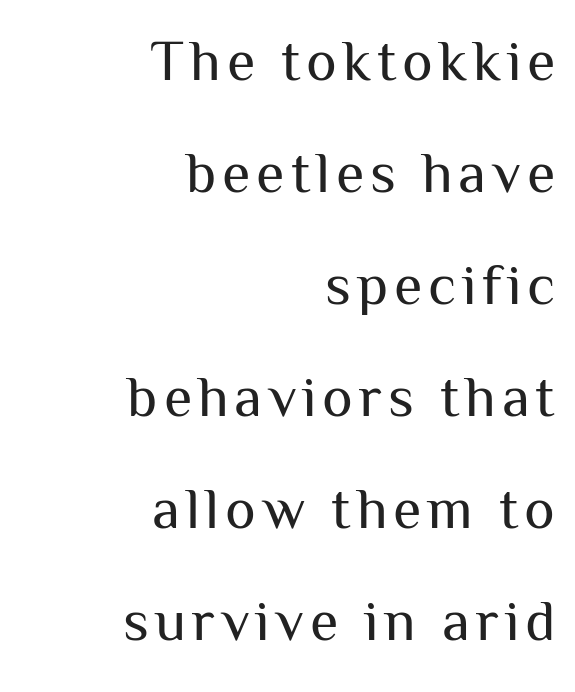
{"serif": "no", "italic": "no", "bold": "no", "weight": "regular", "width": "normal", "stroke_contrast": "medium", "x_height": "medium", "monospaced": "no", "underline": "no", "align": "right", "line_spacing": "loose", "line_spacing_ratio": 1.93, "glyph_px": 58}
